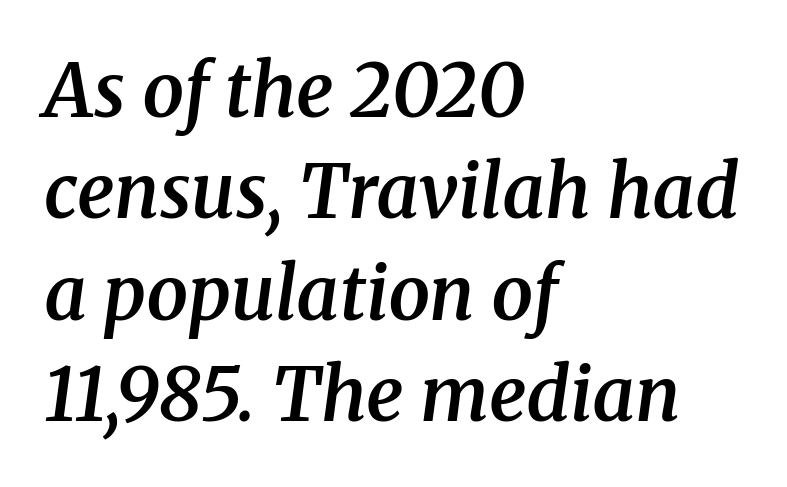
A classic flush-left, rag-right setting is used for this passage. Unmarked baselines from the first word to the last. Slanted lettering throughout. Caption: semibold face, moderately heavy strokes.
